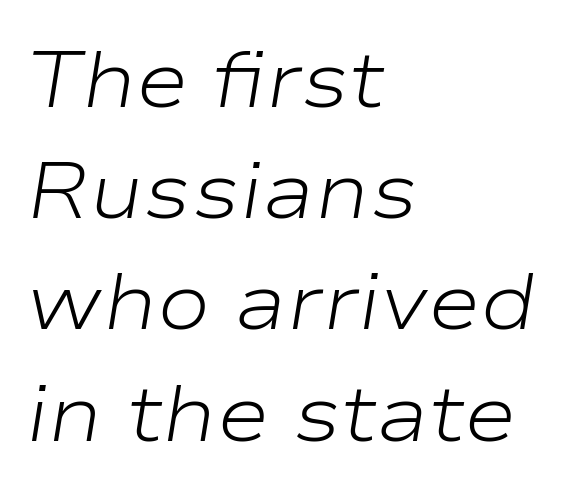
The image shows 80 px light, wide type, italic (leaning right); set left-aligned, normal line spacing (1.39x), normal letter spacing, not underlined; low stroke contrast and a medium x-height.
